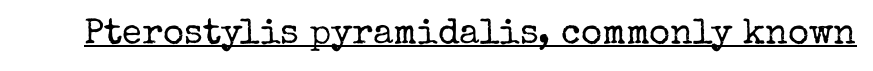
Is there any slant? The stems are plumb. Compared with typical body copy, the letter spacing here is the same. Yep, those are serifs on the letters. Compared with undecorated copy, this sample adds a rule below the words.
